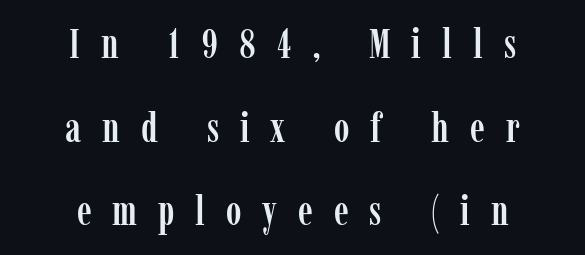
Q: Is the text italic (slanted)? A: No, it is upright.
Q: Is the typeface a serif or a sans-serif typeface? A: Serif.
Q: Is the text underlined? A: No.
Q: How is the paragraph aligned? A: Centered.
Q: Is the spacing between letters normal or unusually wide? A: Unusually wide.
Q: Is the spacing between lines tight, normal or loose? A: Loose.
Q: Width (condensed, normal, or wide)? A: Condensed.
Q: Stroke contrast? A: Low.
Q: x-height? A: Medium.
Q: Monospaced? A: No.
